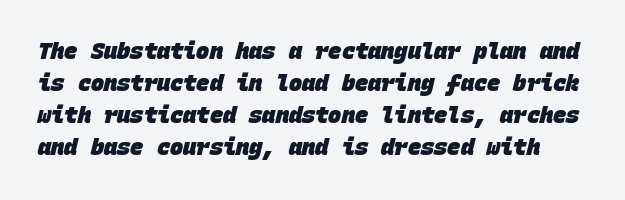
{"bold": "yes", "underline": "no", "line_spacing": "normal", "line_spacing_ratio": 1.46, "letter_spacing": "normal", "letter_spacing_em": 0.0, "glyph_px": 22}
